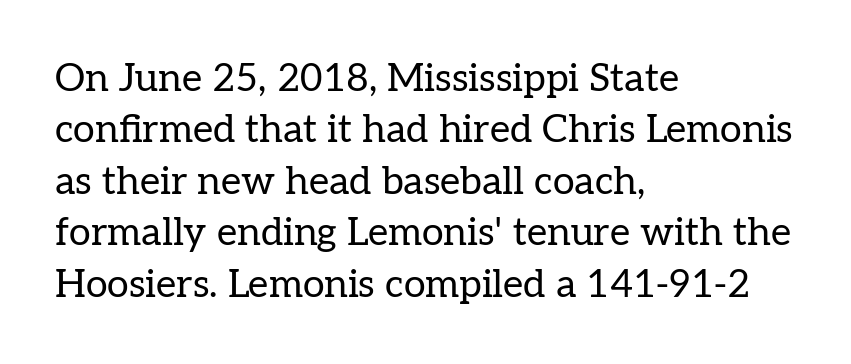
The image shows 39 px regular-weight serif type, upright; set left-aligned, normal line spacing (1.32x), normal letter spacing, not underlined; low stroke contrast and a medium x-height.
